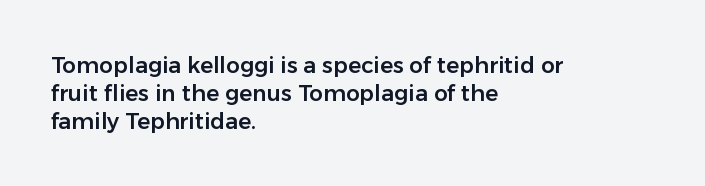
The image shows 22 px text type, upright; set left-aligned, normal line spacing (1.27x), normal letter spacing, not underlined.
